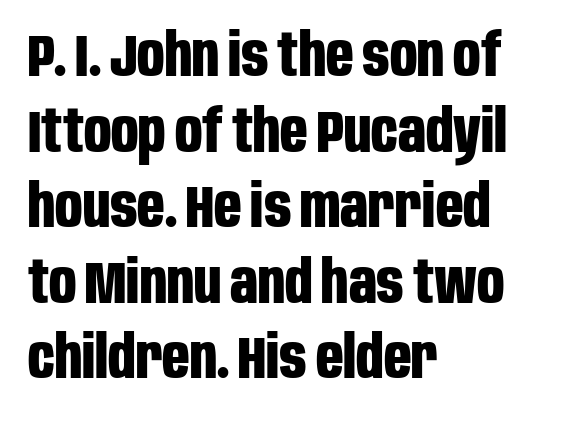
The image shows 60 px bold, condensed sans-serif type, upright; set left-aligned, normal line spacing (1.26x), normal letter spacing, not underlined; low stroke contrast and a large x-height.
